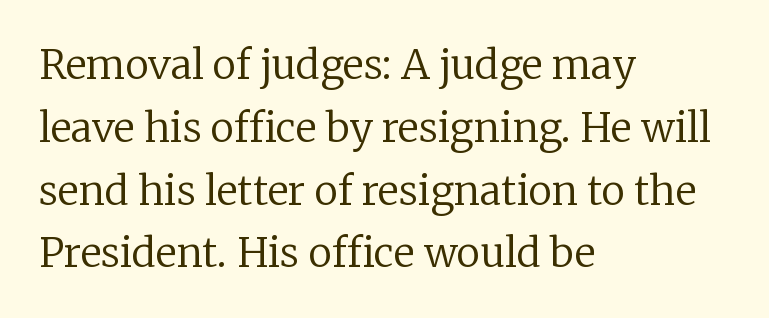
This rendering leaves character spacing at its baseline value. Proportional: the letters do not fall into vertical columns. The ragged edge is on the right, which tells us the setting is flush left. Weight: regular or lighter.
